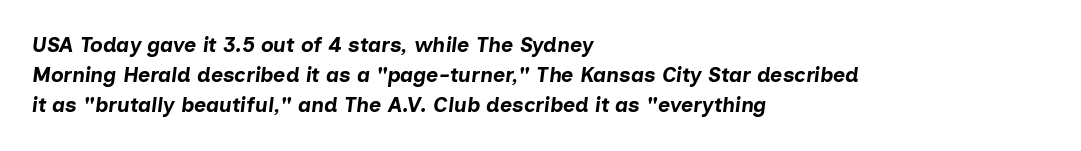
Q: Is the text bold? A: Yes.
Q: Is the text italic (slanted)? A: Yes, it leans right by about 7 degrees.
Q: Is the text underlined? A: No.
Q: How is the paragraph aligned? A: Left-aligned.
Q: Is the spacing between letters normal or unusually wide? A: Normal.
Q: Is the spacing between lines tight, normal or loose? A: Normal.
